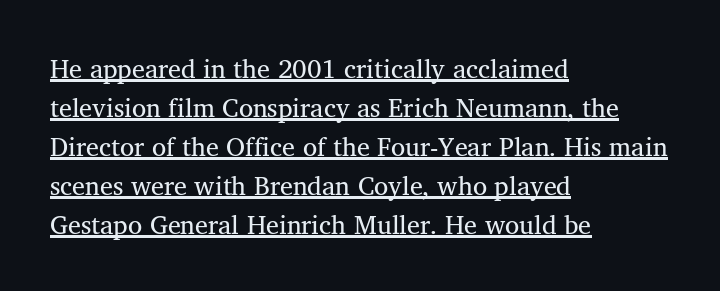
{"underline": "yes", "align": "left", "line_spacing": "normal", "line_spacing_ratio": 1.5, "letter_spacing": "normal", "letter_spacing_em": 0.0, "glyph_px": 26}
